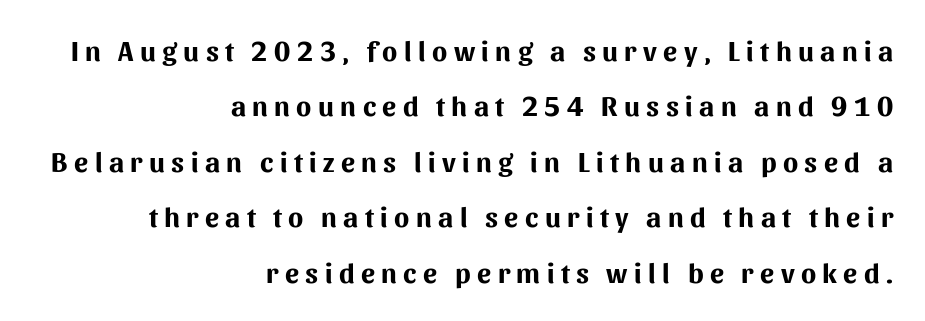
The image shows 28 px bold sans-serif type, upright; set right-aligned, loose line spacing (1.98x), unusually wide letter spacing (+0.23 em), not underlined; medium stroke contrast and a medium x-height.
